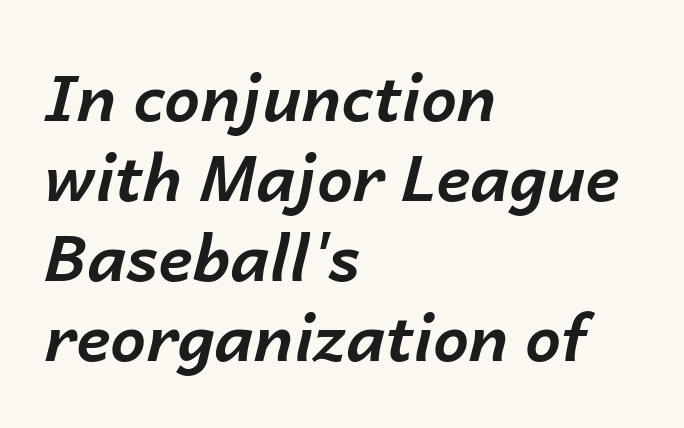
The image shows 64 px bold type, italic (leaning right); set left-aligned, normal line spacing (1.25x), normal letter spacing, not underlined; low stroke contrast and a medium x-height.
